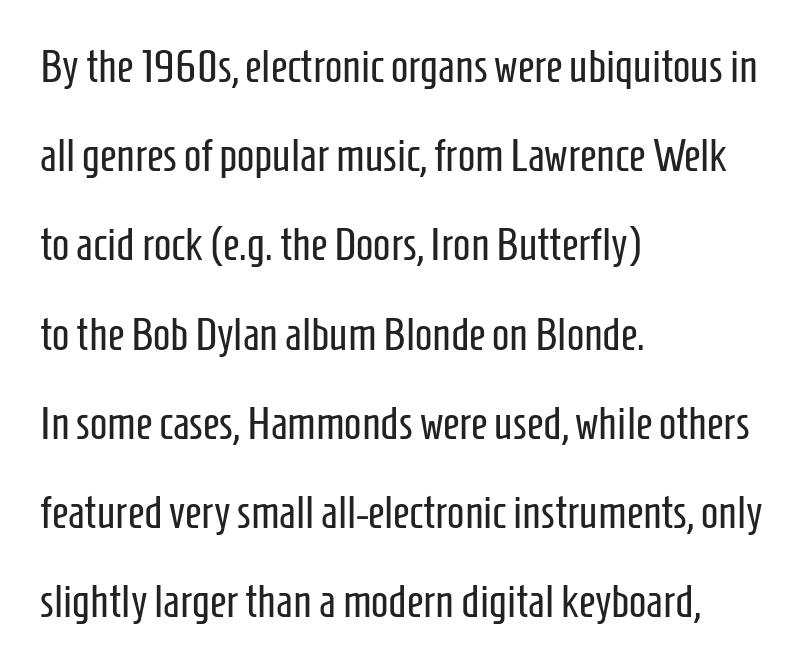
{"serif": "no", "italic": "no", "bold": "no", "weight": "regular", "width": "condensed", "stroke_contrast": "low", "x_height": "medium", "monospaced": "no", "underline": "no", "align": "left", "line_spacing": "loose", "line_spacing_ratio": 1.94, "letter_spacing": "normal", "letter_spacing_em": 0.0, "glyph_px": 46}
